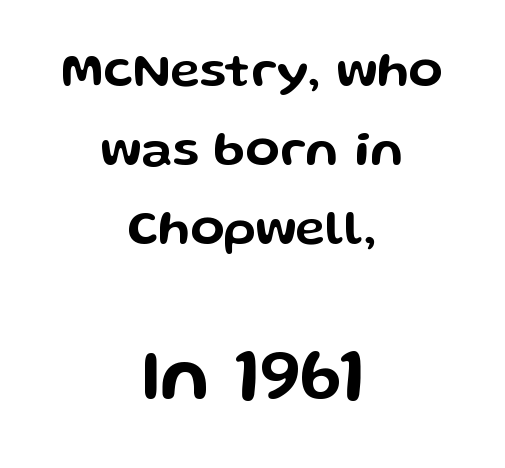
{"serif": "no", "italic": "no", "width": "wide", "stroke_contrast": "low", "x_height": "medium", "monospaced": "no", "underline": "no", "align": "center", "line_spacing": "normal", "line_spacing_ratio": 1.58, "letter_spacing": "normal", "letter_spacing_em": 0.0, "larger_block": "second", "size_ratio": 1.5, "glyph_px": 75}
